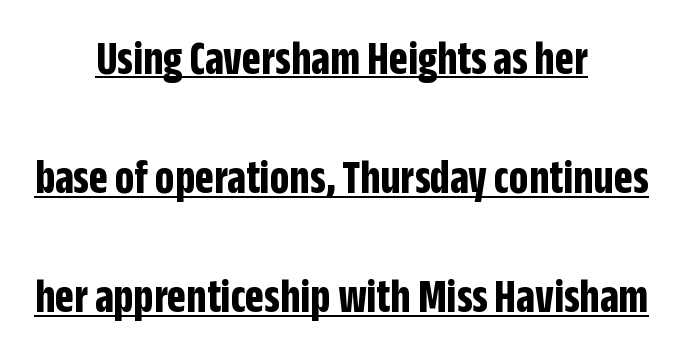
Q: Is the text bold? A: Yes.
Q: Is the text italic (slanted)? A: No, it is upright.
Q: Is the typeface a serif or a sans-serif typeface? A: Sans-serif.
Q: Is the text underlined? A: Yes.
Q: How is the paragraph aligned? A: Centered.
Q: Is the spacing between letters normal or unusually wide? A: Normal.
Q: Is the spacing between lines tight, normal or loose? A: Loose.
Q: Width (condensed, normal, or wide)? A: Condensed.
Q: Stroke contrast? A: Low.
Q: x-height? A: Large.
Q: Monospaced? A: No.
